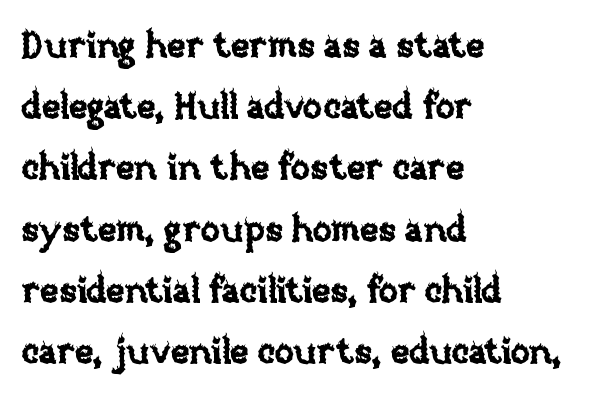
Q: Is the text italic (slanted)? A: No, it is upright.
Q: Is the text underlined? A: No.
Q: How is the paragraph aligned? A: Left-aligned.
Q: Is the spacing between letters normal or unusually wide? A: Normal.
Q: Is the spacing between lines tight, normal or loose? A: Normal.
Q: Width (condensed, normal, or wide)? A: Normal.
Q: Stroke contrast? A: Low.
Q: x-height? A: Large.
Q: Monospaced? A: No.
